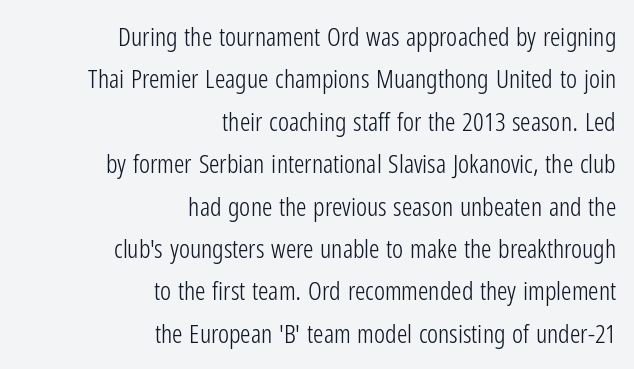
The image shows 26 px text type, upright; set right-aligned, normal line spacing (1.63x), normal letter spacing, not underlined.
